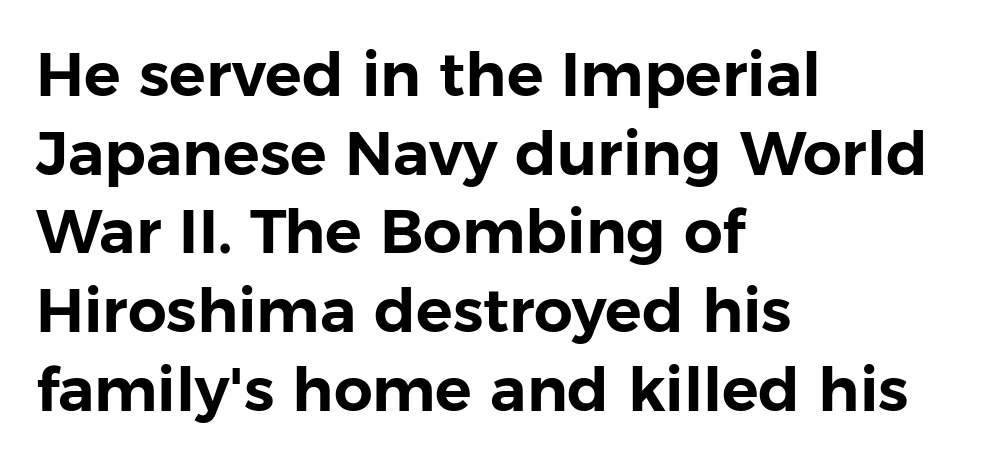
{"serif": "no", "italic": "no", "width": "normal", "stroke_contrast": "low", "x_height": "medium", "monospaced": "no", "underline": "no", "align": "left", "line_spacing": "normal", "line_spacing_ratio": 1.29, "letter_spacing": "normal", "letter_spacing_em": 0.0, "glyph_px": 61}
